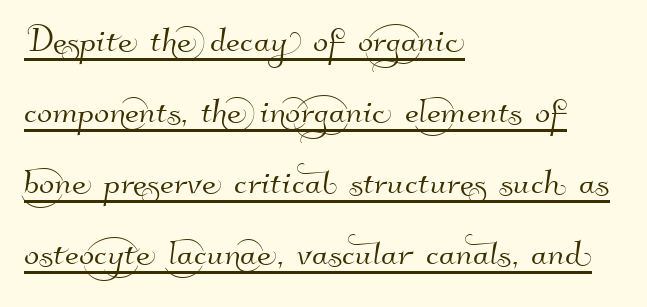
The image shows 45 px sans-serif type; set left-aligned, normal line spacing (1.58x), normal letter spacing, underlined; high stroke contrast and a small x-height.
